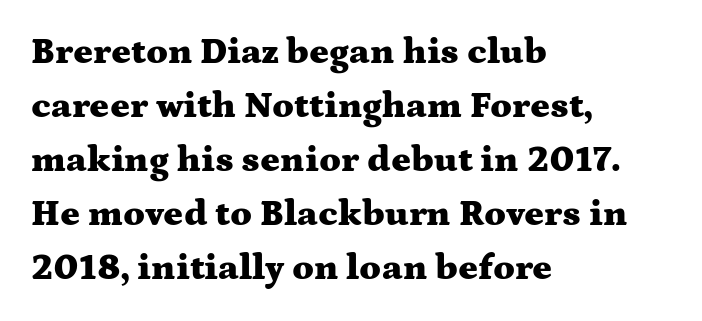
{"serif": "yes", "italic": "no", "bold": "yes", "weight": "heavy", "width": "wide", "stroke_contrast": "medium", "x_height": "medium", "monospaced": "no", "underline": "no", "align": "left", "line_spacing": "normal", "line_spacing_ratio": 1.46, "letter_spacing": "normal", "letter_spacing_em": 0.0, "glyph_px": 37}
